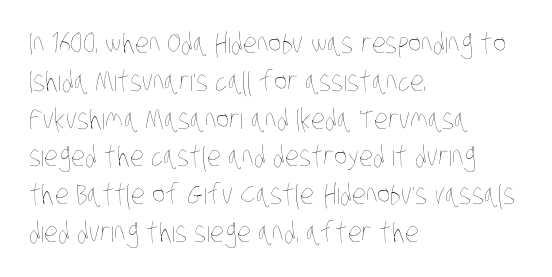
Evenly set lines give the paragraph a standard silhouette. How are the letters spaced? Ordinarily, with no added tracking. Weight: in the light-to-regular range. You could not count columns in this text — the font is proportionally spaced. The baseline area is clear.
